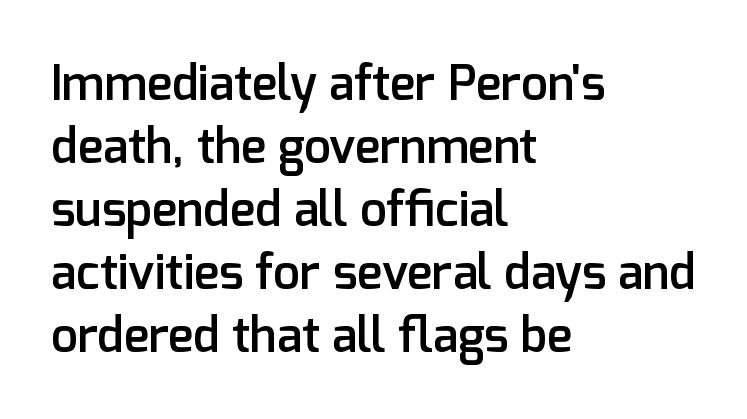
Note the varied advance widths — an 'i' is clearly narrower than an 'm'. Compared with a centered layout, this one pins lines to the left instead. The zone under the glyphs is completely vacant. Characters follow at the spacing the type designer built in.
